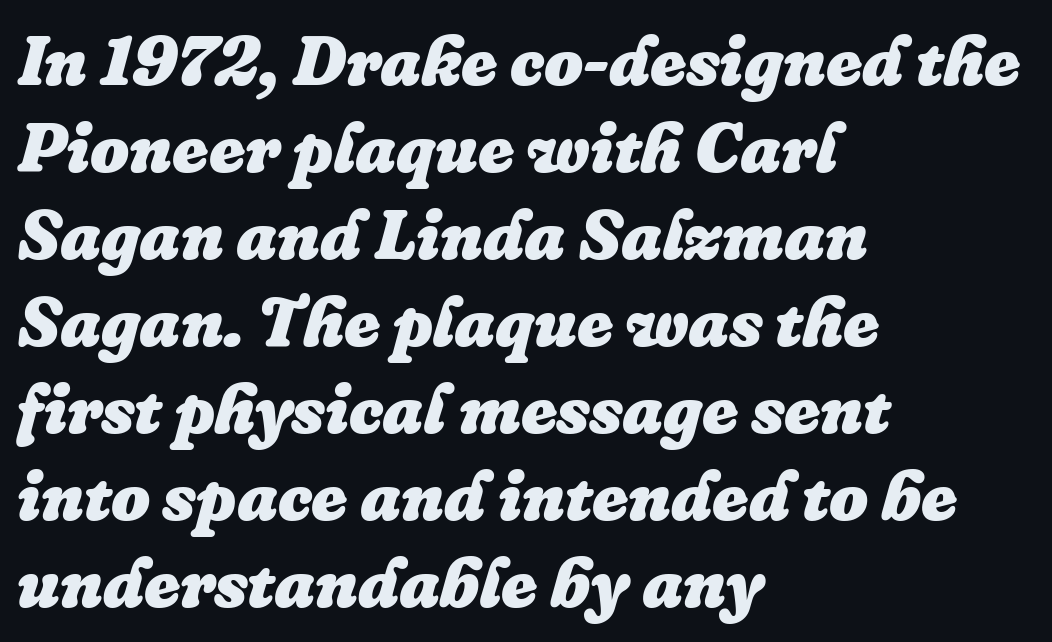
Q: Is the text bold? A: Yes.
Q: Is the text italic (slanted)? A: Yes, it leans right by about 16 degrees.
Q: Is the text underlined? A: No.
Q: How is the paragraph aligned? A: Left-aligned.
Q: Is the spacing between letters normal or unusually wide? A: Normal.
Q: Is the spacing between lines tight, normal or loose? A: Normal.
Q: Width (condensed, normal, or wide)? A: Normal.
Q: Stroke contrast? A: Low.
Q: x-height? A: Medium.
Q: Monospaced? A: No.
